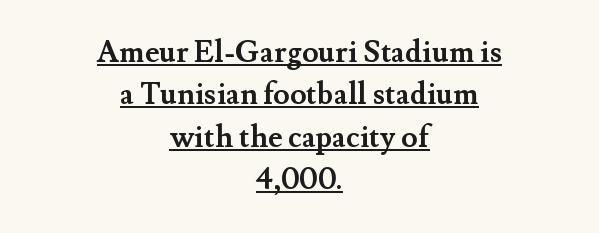
Q: Is the text bold? A: Yes.
Q: Is the text italic (slanted)? A: No, it is upright.
Q: Is the typeface a serif or a sans-serif typeface? A: Serif.
Q: Is the text underlined? A: Yes.
Q: How is the paragraph aligned? A: Centered.
Q: Is the spacing between letters normal or unusually wide? A: Normal.
Q: Is the spacing between lines tight, normal or loose? A: Normal.
Q: Width (condensed, normal, or wide)? A: Normal.
Q: Stroke contrast? A: Medium.
Q: x-height? A: Small.
Q: Monospaced? A: No.
